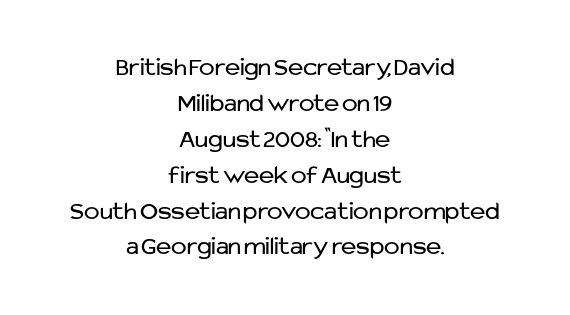
The image shows 26 px text type, upright; set centered, normal line spacing (1.38x), normal letter spacing, not underlined.
